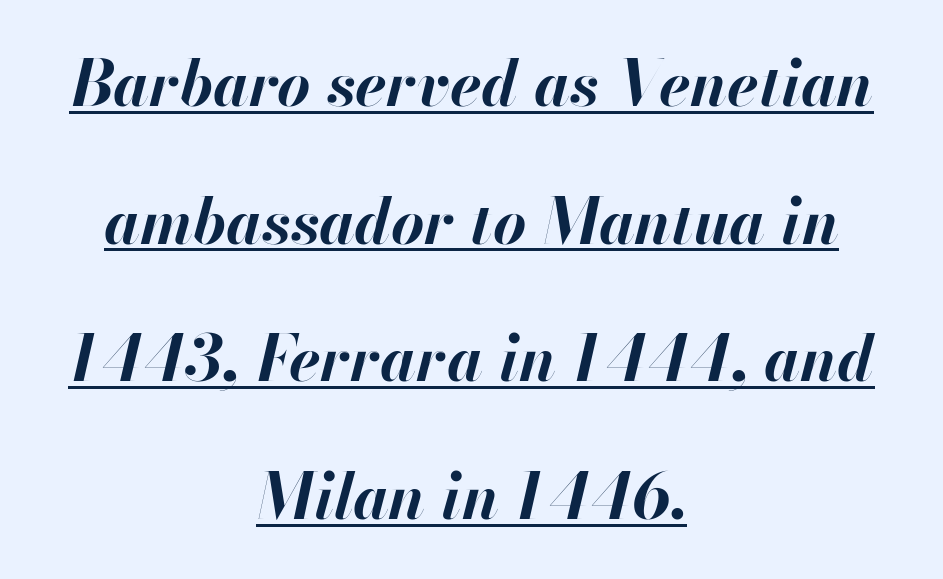
Q: Is the text bold? A: Yes.
Q: Is the text italic (slanted)? A: Yes, it leans right by about 13 degrees.
Q: Is the text underlined? A: Yes.
Q: How is the paragraph aligned? A: Centered.
Q: Is the spacing between letters normal or unusually wide? A: Normal.
Q: Is the spacing between lines tight, normal or loose? A: Loose.
Q: Width (condensed, normal, or wide)? A: Normal.
Q: Stroke contrast? A: High.
Q: x-height? A: Small.
Q: Monospaced? A: No.
